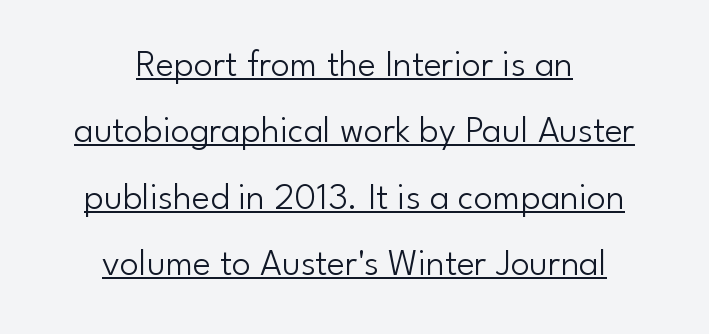
Q: Is the text bold? A: No.
Q: Is the text italic (slanted)? A: No, it is upright.
Q: Is the typeface a serif or a sans-serif typeface? A: Sans-serif.
Q: Is the text underlined? A: Yes.
Q: How is the paragraph aligned? A: Centered.
Q: Is the spacing between letters normal or unusually wide? A: Normal.
Q: Width (condensed, normal, or wide)? A: Normal.
Q: Stroke contrast? A: Low.
Q: x-height? A: Small.
Q: Monospaced? A: No.
